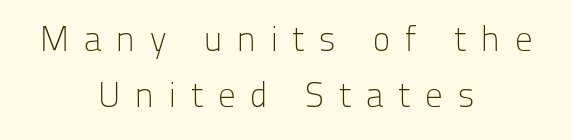
Q: Is the text bold? A: No.
Q: Is the text italic (slanted)? A: No, it is upright.
Q: Is the typeface a serif or a sans-serif typeface? A: Sans-serif.
Q: Is the text underlined? A: No.
Q: How is the paragraph aligned? A: Centered.
Q: Is the spacing between letters normal or unusually wide? A: Unusually wide.
Q: Is the spacing between lines tight, normal or loose? A: Normal.
Q: Width (condensed, normal, or wide)? A: Normal.
Q: Stroke contrast? A: Low.
Q: x-height? A: Medium.
Q: Monospaced? A: No.
